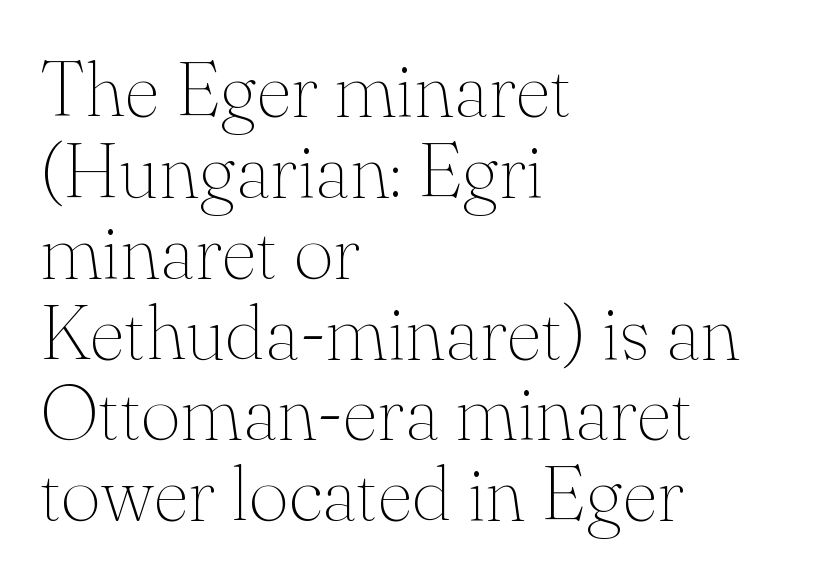
The image shows 77 px thin serif type, upright; set left-aligned, tight line spacing (1.05x), normal letter spacing, not underlined; medium stroke contrast and a small x-height.
